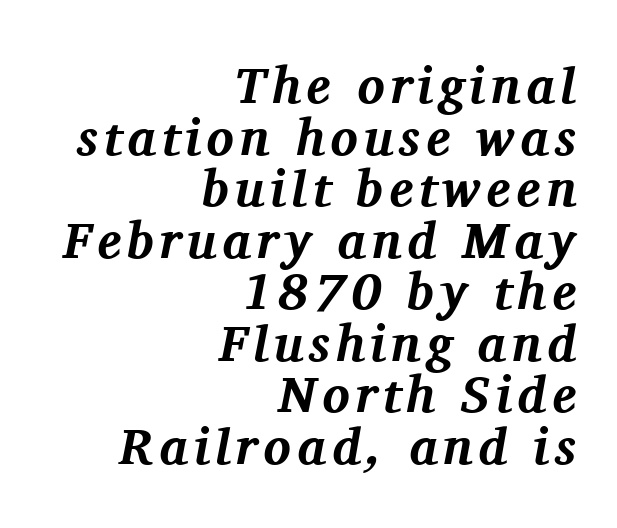
The image shows 51 px bold serif type, italic (leaning right); set right-aligned, tight line spacing (1.01x), not underlined; medium stroke contrast and a medium x-height.
